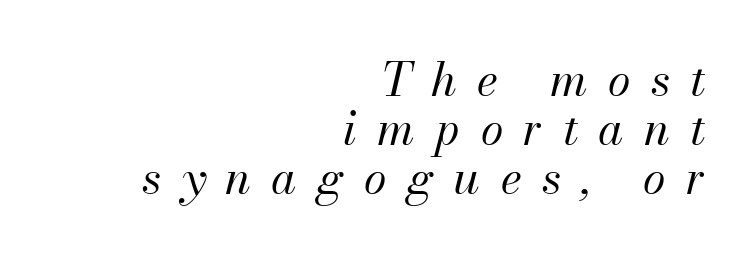
Q: Is the text bold? A: No.
Q: Is the text italic (slanted)? A: Yes, it leans right by about 13 degrees.
Q: Is the text underlined? A: No.
Q: How is the paragraph aligned? A: Right-aligned.
Q: Is the spacing between letters normal or unusually wide? A: Unusually wide.
Q: Is the spacing between lines tight, normal or loose? A: Tight.
Q: Width (condensed, normal, or wide)? A: Normal.
Q: Stroke contrast? A: Medium.
Q: x-height? A: Small.
Q: Monospaced? A: No.
